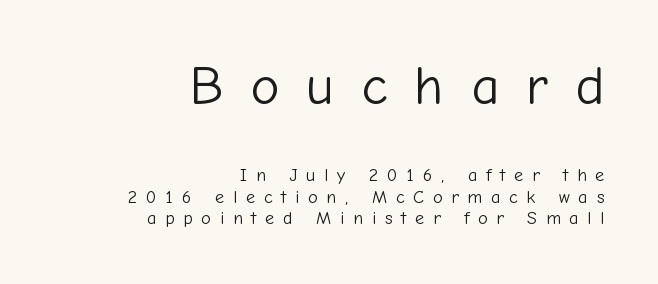
Each row of text sits above clean, open space. The weight would be labelled regular, book, light, or lighter still. The passage shown begins with its larger block and ends with its smaller one. Is this a fixed-width face? No — the glyphs have proportional, varying widths. Style check: upright.
